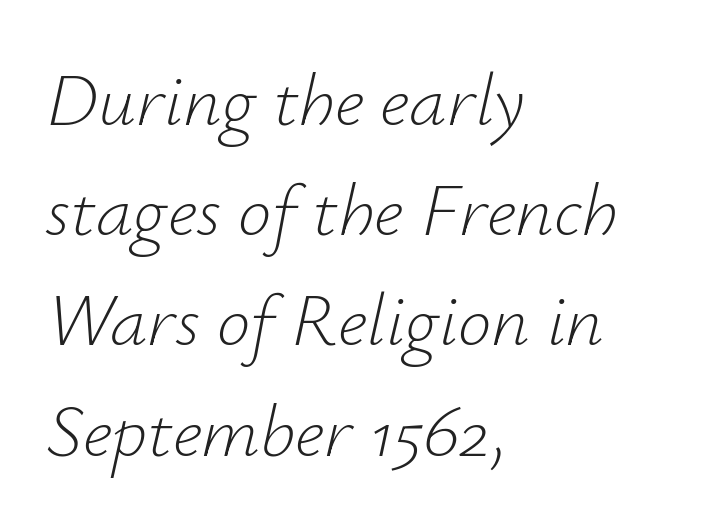
{"italic": "yes", "lean": "right", "slant_degrees": 12, "bold": "no", "weight": "light", "width": "normal", "stroke_contrast": "low", "x_height": "small", "monospaced": "no", "underline": "no", "align": "left", "line_spacing": "normal", "line_spacing_ratio": 1.47, "letter_spacing": "normal", "letter_spacing_em": 0.0, "glyph_px": 75}
